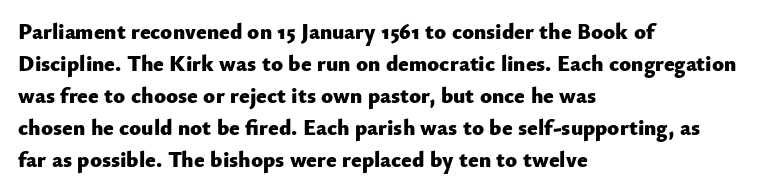
The image shows 22 px bold type, upright; set left-aligned, normal line spacing (1.46x), normal letter spacing, not underlined.
